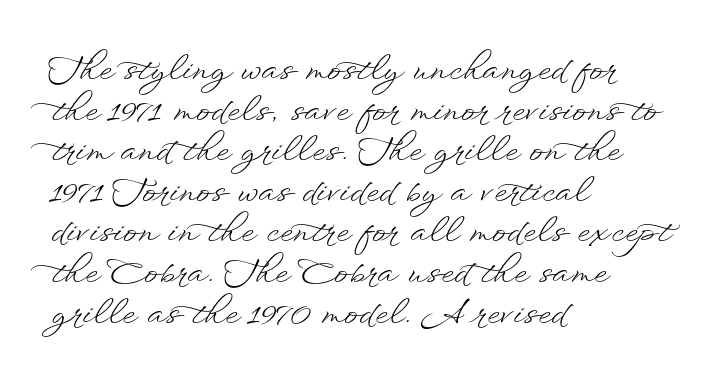
{"bold": "no", "weight": "light", "width": "wide", "stroke_contrast": "low", "x_height": "small", "monospaced": "no", "underline": "no", "align": "left", "line_spacing_ratio": 1.23, "letter_spacing": "normal", "letter_spacing_em": 0.0, "glyph_px": 33}
